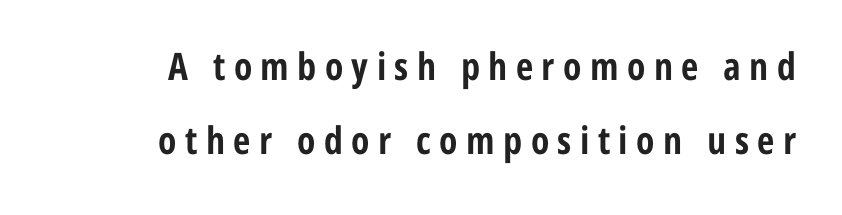
{"serif": "no", "italic": "no", "bold": "yes", "weight": "bold", "width": "condensed", "stroke_contrast": "low", "x_height": "medium", "monospaced": "no", "underline": "no", "line_spacing": "loose", "line_spacing_ratio": 1.94, "letter_spacing": "wide", "letter_spacing_em": 0.22, "glyph_px": 38}
